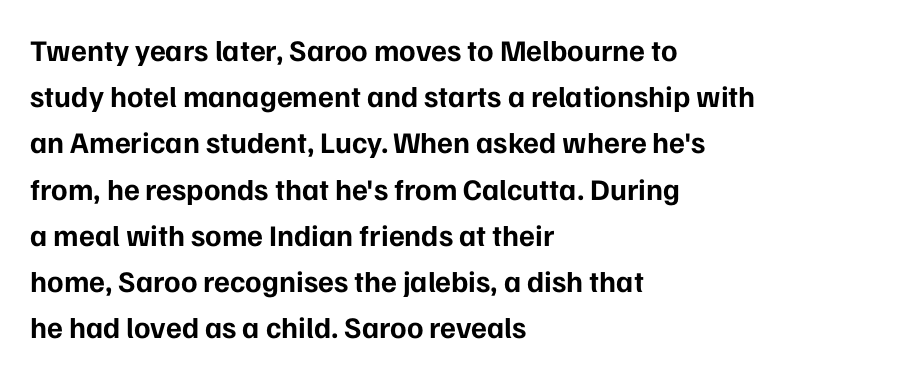
The image shows 30 px bold sans-serif type, upright; set left-aligned, normal line spacing (1.54x), normal letter spacing, not underlined; low stroke contrast and a medium x-height.
